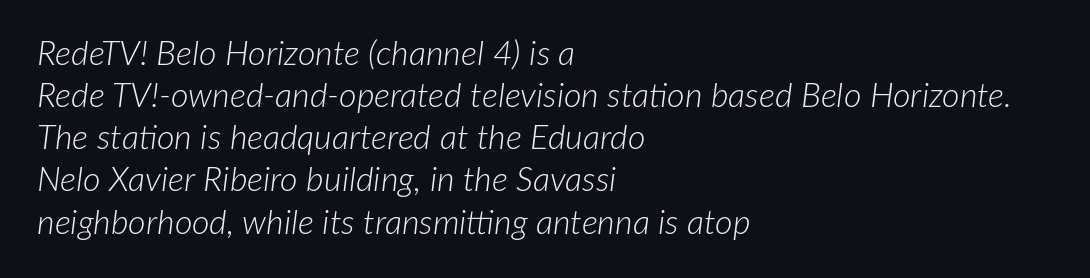
The image shows 34 px light type, italic (leaning right); set left-aligned, line spacing 1.24x, normal letter spacing, not underlined; low stroke contrast and a medium x-height.
